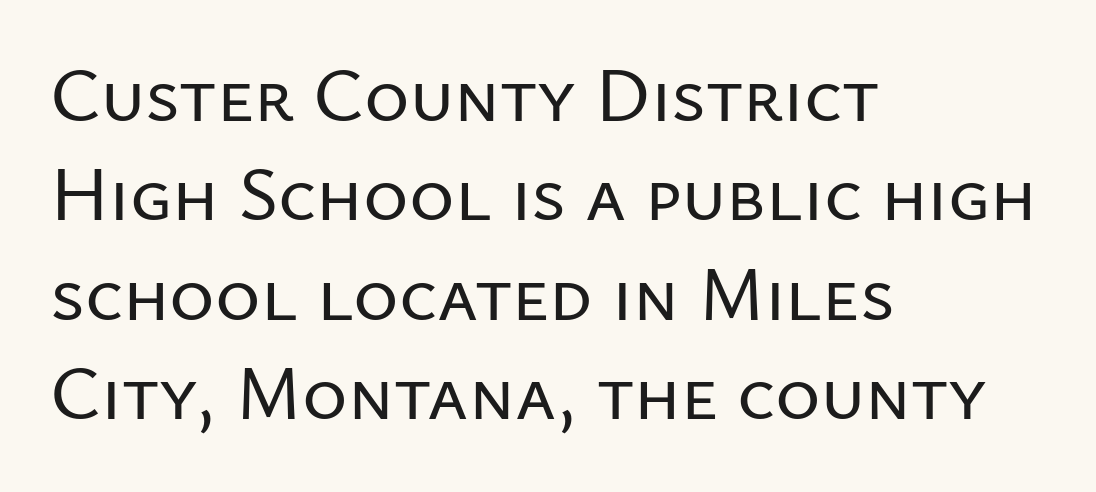
The lines sit at an ordinary, default distance from one another. The axis of the letterforms is exactly vertical. A typesetter would call this proportional, since set widths differ per character. Any mark beneath the type? The region is blank. Serifs: no, the terminals of the letterforms are clean.
